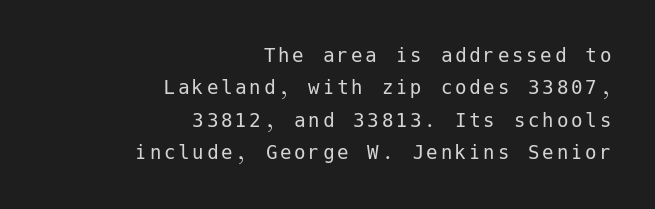
{"italic": "no", "bold": "no", "underline": "no", "align": "right", "line_spacing": "normal", "line_spacing_ratio": 1.41, "glyph_px": 23}
